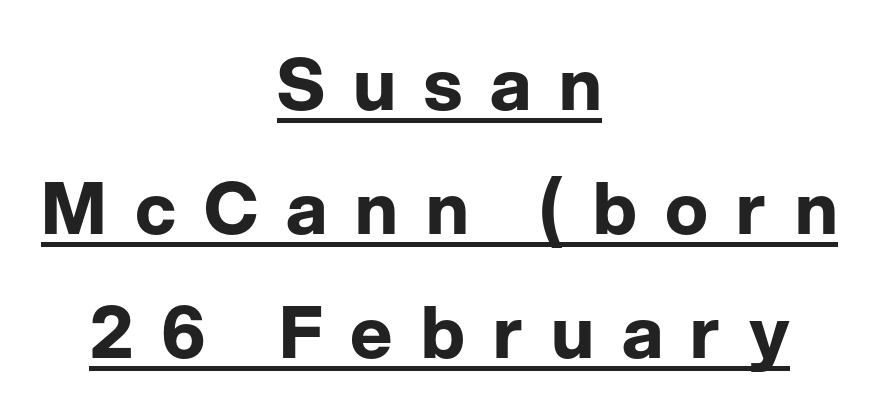
{"serif": "no", "italic": "no", "bold": "yes", "weight": "bold", "width": "normal", "stroke_contrast": "low", "x_height": "medium", "monospaced": "no", "underline": "yes", "align": "center", "line_spacing_ratio": 1.72, "letter_spacing": "wide", "letter_spacing_em": 0.39, "glyph_px": 72}
